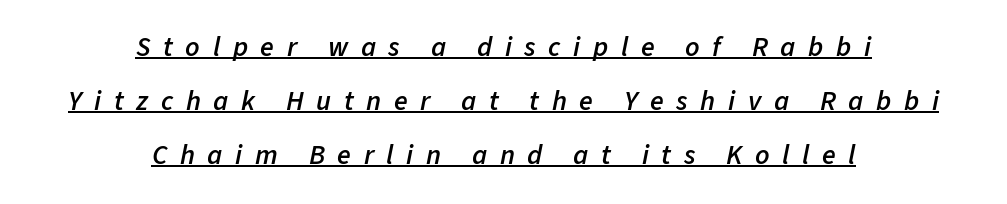
{"italic": "yes", "lean": "right", "slant_degrees": 11, "bold": "semi", "weight": "semibold", "width": "normal", "stroke_contrast": "low", "x_height": "medium", "monospaced": "no", "underline": "yes", "align": "center", "line_spacing": "loose", "line_spacing_ratio": 1.93, "letter_spacing": "wide", "letter_spacing_em": 0.45, "glyph_px": 28}
